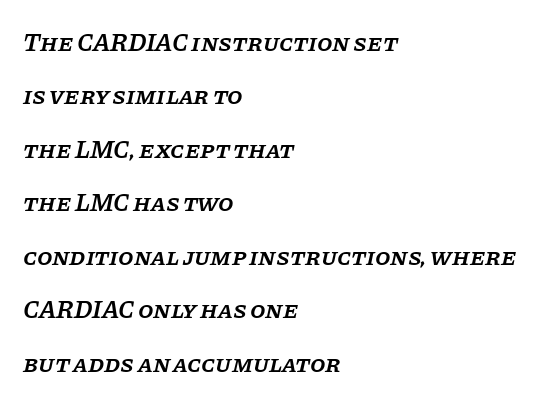
Q: Is the text bold? A: Semi-bold.
Q: Is the text italic (slanted)? A: Yes, it leans right by about 11 degrees.
Q: Is the text underlined? A: No.
Q: How is the paragraph aligned? A: Left-aligned.
Q: Is the spacing between letters normal or unusually wide? A: Normal.
Q: Is the spacing between lines tight, normal or loose? A: Loose.
